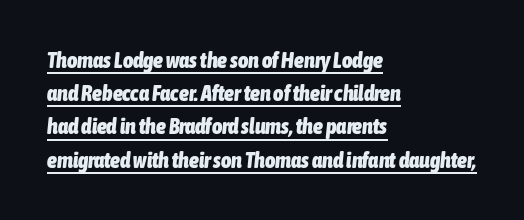
The image shows 22 px bold type, italic (leaning right); set left-aligned, normal line spacing (1.51x), normal letter spacing, underlined.
